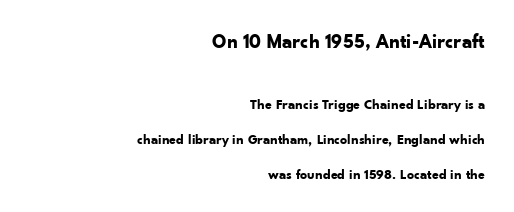
Size contrast runs from large at the top to small at the bottom. Each line ends at the same right margin while the left side varies. The gaps between neighbouring characters are ordinary and unremarkable. The specimen reads as upright at a glance. Interline gaps are noticeably wide in this sample. Descenders hang freely into open space.
